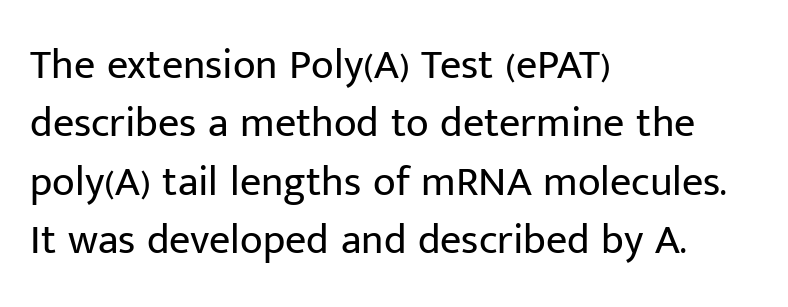
Q: Is the text bold? A: No.
Q: Is the text italic (slanted)? A: No, it is upright.
Q: Is the typeface a serif or a sans-serif typeface? A: Sans-serif.
Q: Is the text underlined? A: No.
Q: How is the paragraph aligned? A: Left-aligned.
Q: Is the spacing between letters normal or unusually wide? A: Normal.
Q: Is the spacing between lines tight, normal or loose? A: Normal.
Q: Width (condensed, normal, or wide)? A: Normal.
Q: Stroke contrast? A: Low.
Q: x-height? A: Medium.
Q: Monospaced? A: No.
